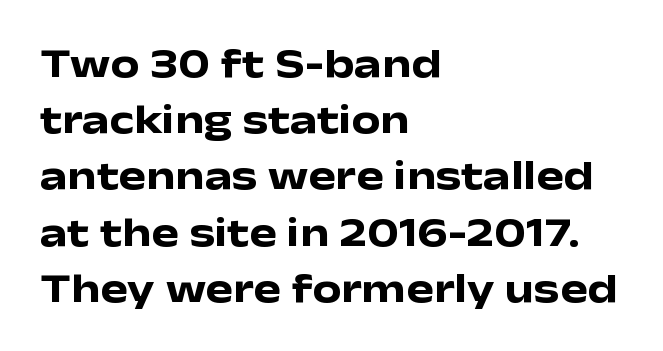
The image shows 41 px heavy, wide sans-serif type, upright; set left-aligned, normal line spacing (1.37x), normal letter spacing, not underlined; low stroke contrast and a medium x-height.
